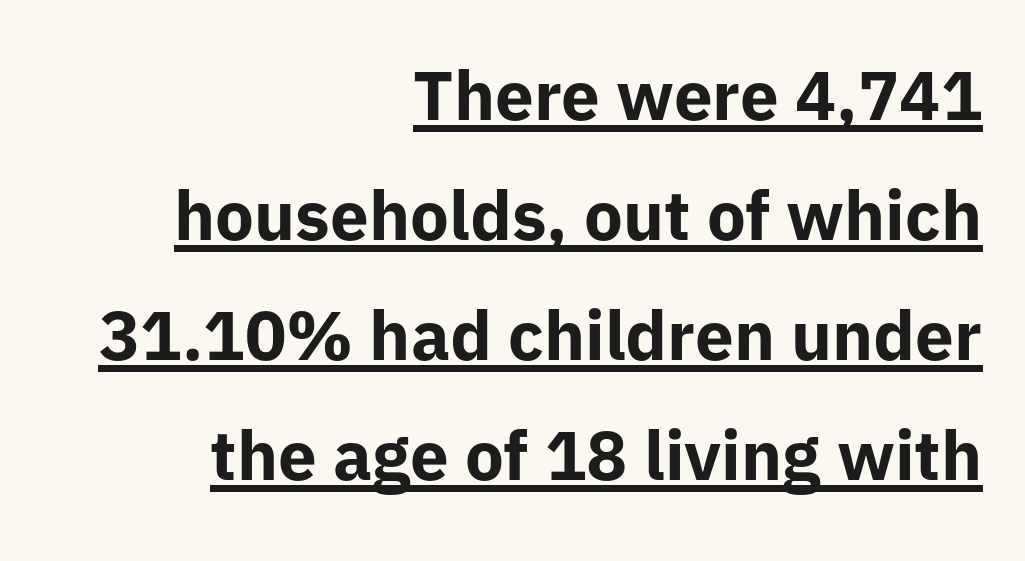
{"serif": "no", "italic": "no", "bold": "yes", "weight": "bold", "width": "normal", "stroke_contrast": "low", "x_height": "medium", "monospaced": "no", "underline": "yes", "align": "right", "line_spacing_ratio": 1.74, "letter_spacing": "normal", "letter_spacing_em": 0.0, "glyph_px": 69}
